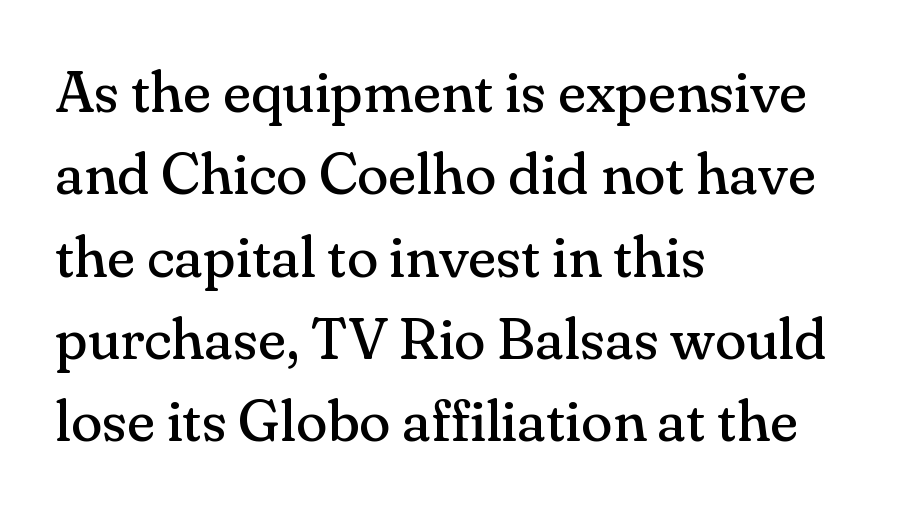
The baseline area is clear. All the whitespace from short lines collects on the right. The specimen reads as upright at a glance. Regarding serifs, this sample has them. The leading is moderate, giving the passage an even texture. The type is set solid horizontally, with unmodified tracking.
